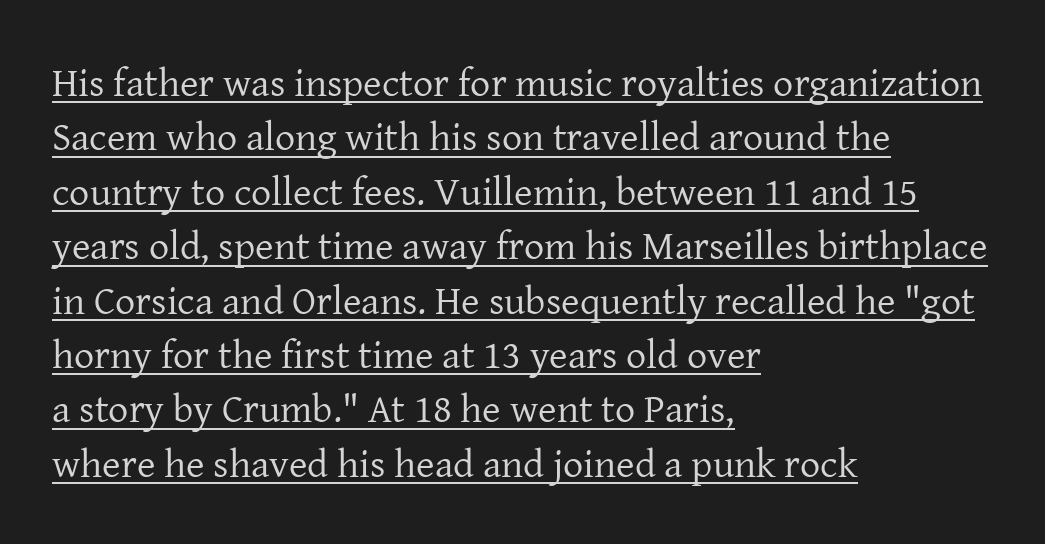
{"serif": "yes", "italic": "no", "bold": "no", "weight": "regular", "width": "normal", "stroke_contrast": "low", "x_height": "medium", "monospaced": "no", "underline": "yes", "align": "left", "line_spacing": "normal", "line_spacing_ratio": 1.36, "letter_spacing": "normal", "letter_spacing_em": 0.0, "glyph_px": 40}
